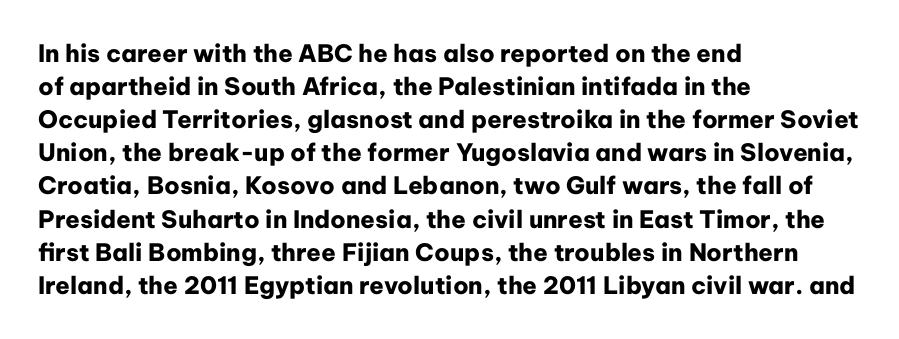
The image shows 24 px bold type, upright; set left-aligned, normal line spacing (1.38x), normal letter spacing, not underlined.
